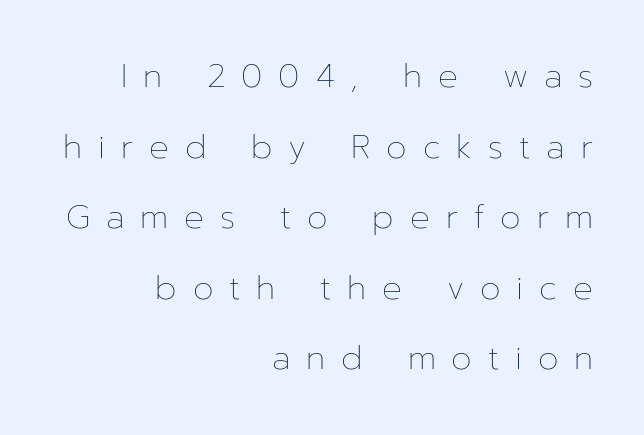
Q: Is the text bold? A: No.
Q: Is the text italic (slanted)? A: No, it is upright.
Q: Is the text underlined? A: No.
Q: How is the paragraph aligned? A: Right-aligned.
Q: Is the spacing between letters normal or unusually wide? A: Unusually wide.
Q: Is the spacing between lines tight, normal or loose? A: Loose.
Q: Width (condensed, normal, or wide)? A: Normal.
Q: Stroke contrast? A: Low.
Q: x-height? A: Medium.
Q: Monospaced? A: No.
